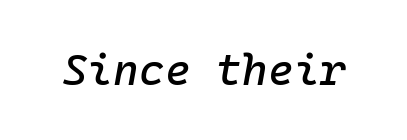
{"italic": "yes", "lean": "right", "slant_degrees": 10, "width": "normal", "stroke_contrast": "low", "x_height": "medium", "monospaced": "yes", "underline": "no", "letter_spacing": "normal", "letter_spacing_em": 0.0, "glyph_px": 44}
